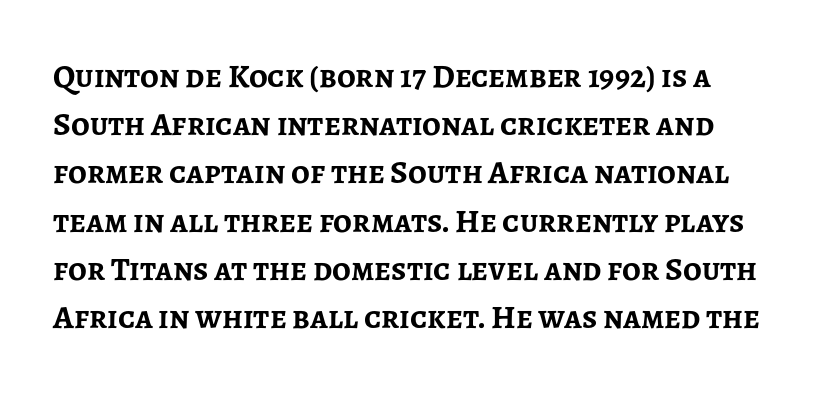
Quick note: interline space is typical. Proportional: the letters do not fall into vertical columns. Unlike a traditional serif, this face leaves its strokes unadorned. The words here are not underlined.
